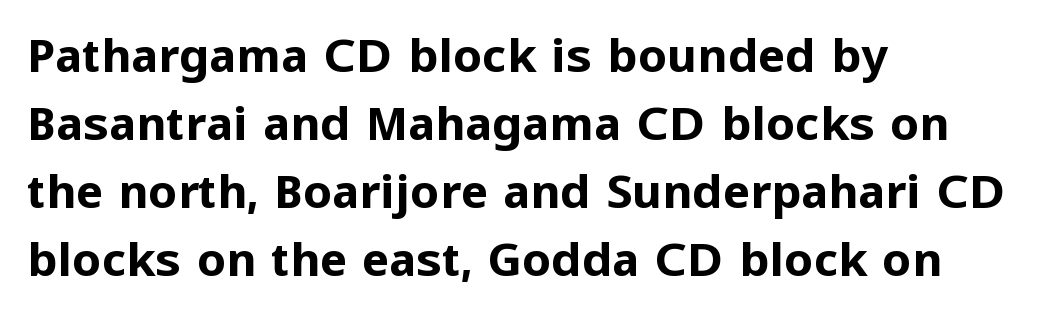
{"serif": "no", "italic": "no", "bold": "yes", "weight": "bold", "width": "normal", "stroke_contrast": "low", "x_height": "medium", "monospaced": "no", "underline": "no", "align": "left", "line_spacing": "normal", "line_spacing_ratio": 1.48, "letter_spacing": "normal", "letter_spacing_em": 0.0, "glyph_px": 46}
